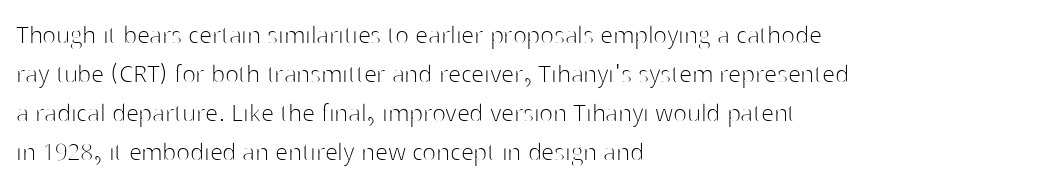
The image shows 29 px thin sans-serif type, upright; set left-aligned, normal line spacing (1.35x), normal letter spacing, not underlined; high stroke contrast and a medium x-height.
